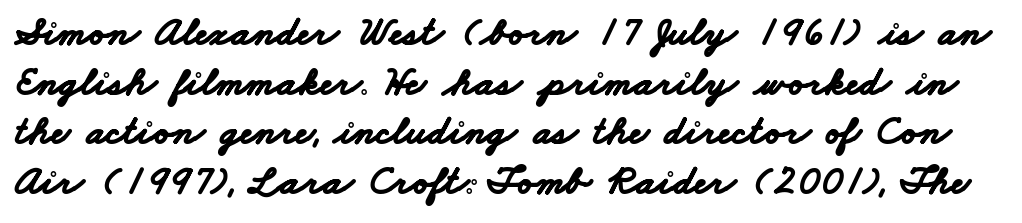
How are the letters spaced? Ordinarily, with no added tracking. Unmarked baselines from the first word to the last. Bold? Absolutely — the strokes are thick and heavy. The typeface chosen for these lines omits serifs. The passage shown is typed in a proportional face where columns would drift.
